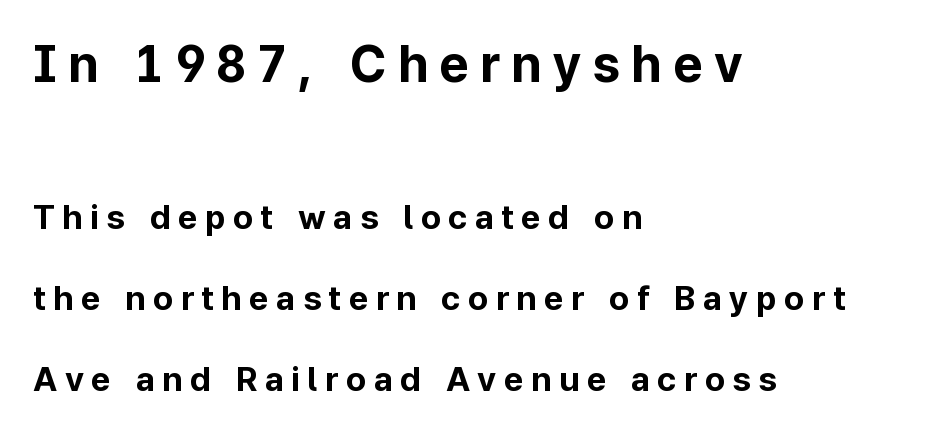
Q: Is the text bold? A: Yes.
Q: Is the text italic (slanted)? A: No, it is upright.
Q: Is the typeface a serif or a sans-serif typeface? A: Sans-serif.
Q: Is the text underlined? A: No.
Q: How is the paragraph aligned? A: Left-aligned.
Q: Is the spacing between letters normal or unusually wide? A: Unusually wide.
Q: Is the spacing between lines tight, normal or loose? A: Loose.
Q: Which block of text is set in a larger size, the first (top) or the second (bottom)? A: The first (top) one.
Q: Width (condensed, normal, or wide)? A: Normal.
Q: Stroke contrast? A: Low.
Q: x-height? A: Medium.
Q: Monospaced? A: No.
